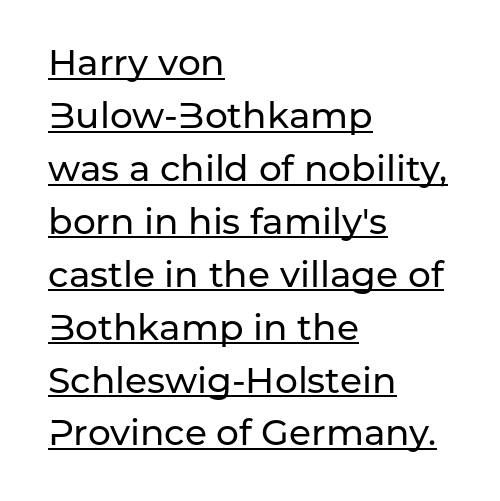
Q: Is the text italic (slanted)? A: No, it is upright.
Q: Is the typeface a serif or a sans-serif typeface? A: Sans-serif.
Q: Is the text underlined? A: Yes.
Q: How is the paragraph aligned? A: Left-aligned.
Q: Is the spacing between letters normal or unusually wide? A: Normal.
Q: Is the spacing between lines tight, normal or loose? A: Normal.
Q: Width (condensed, normal, or wide)? A: Normal.
Q: Stroke contrast? A: Low.
Q: x-height? A: Medium.
Q: Monospaced? A: No.
